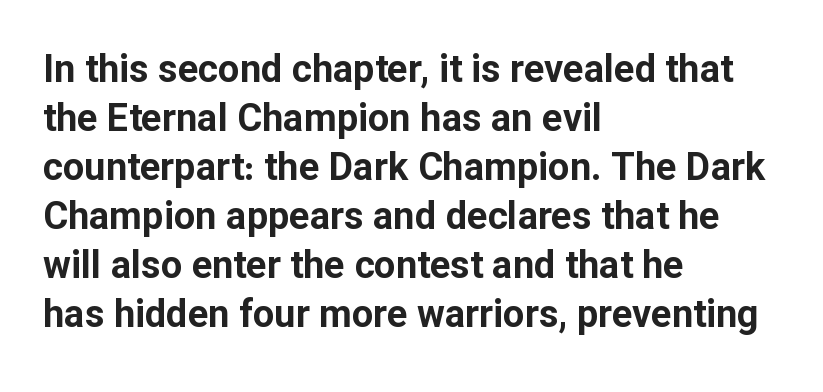
Q: Is the text bold? A: Yes.
Q: Is the text italic (slanted)? A: No, it is upright.
Q: Is the typeface a serif or a sans-serif typeface? A: Sans-serif.
Q: Is the text underlined? A: No.
Q: How is the paragraph aligned? A: Left-aligned.
Q: Is the spacing between letters normal or unusually wide? A: Normal.
Q: Is the spacing between lines tight, normal or loose? A: Normal.
Q: Width (condensed, normal, or wide)? A: Normal.
Q: Stroke contrast? A: Low.
Q: x-height? A: Medium.
Q: Monospaced? A: No.
